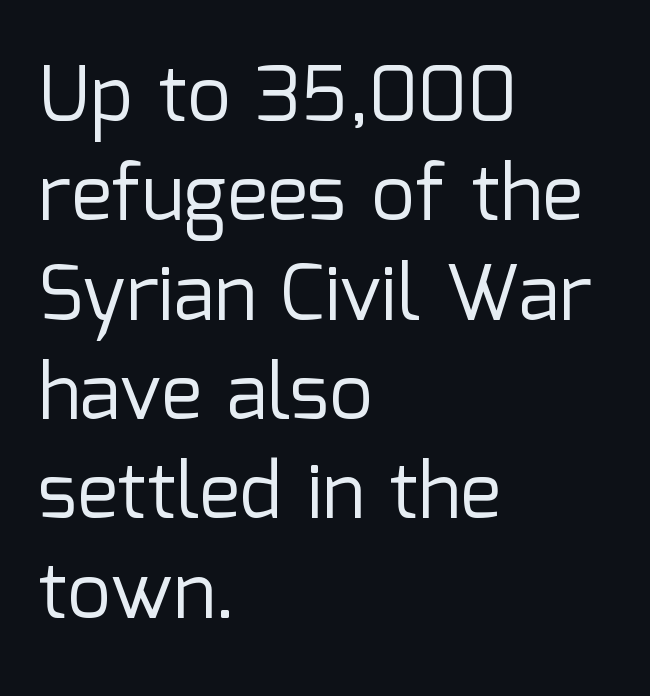
The image shows 77 px regular-weight sans-serif type, upright; set left-aligned, normal line spacing (1.29x), normal letter spacing, not underlined; low stroke contrast and a medium x-height.
